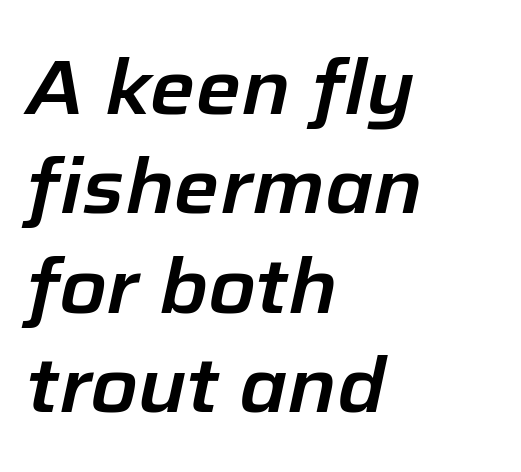
The face used here is proportionally spaced, like ordinary book or web type. No word sits above an underline. All the whitespace from short lines collects on the right. A normal amount of white space separates one row of letters from the next.
